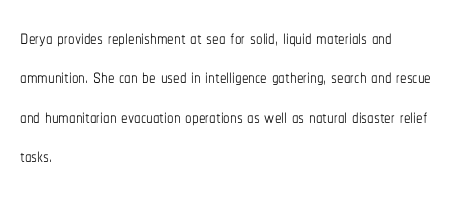
Q: Is the text bold? A: No.
Q: Is the text italic (slanted)? A: No, it is upright.
Q: Is the text underlined? A: No.
Q: How is the paragraph aligned? A: Left-aligned.
Q: Is the spacing between letters normal or unusually wide? A: Normal.
Q: Is the spacing between lines tight, normal or loose? A: Normal.
